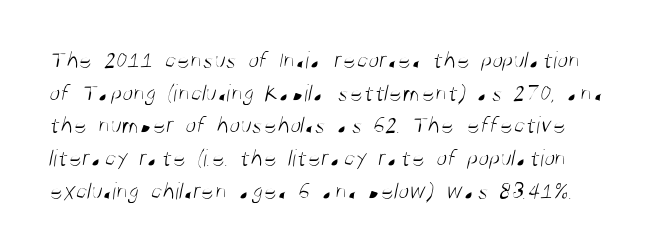
Q: Is the text bold? A: No.
Q: Is the text underlined? A: No.
Q: Is the spacing between letters normal or unusually wide? A: Normal.
Q: Is the spacing between lines tight, normal or loose? A: Normal.
